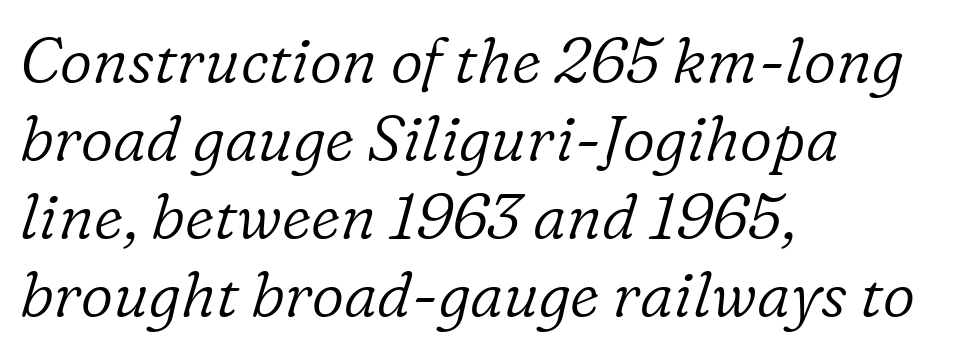
The image shows 63 px light serif type, italic (leaning right); set left-aligned, line spacing 1.24x, normal letter spacing, not underlined; low stroke contrast and a medium x-height.
